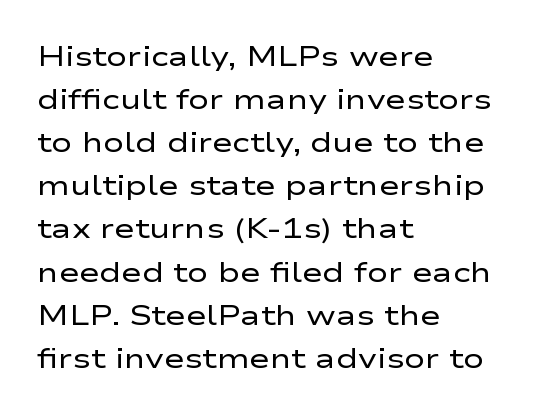
The rendering shows plain stroke endings on the letterforms — a sans-serif design. A normal amount of white space separates one row of letters from the next. This sample has the flowing, uneven cadence of proportional lettering. These lines keep a tight, regular rhythm from letter to letter.
